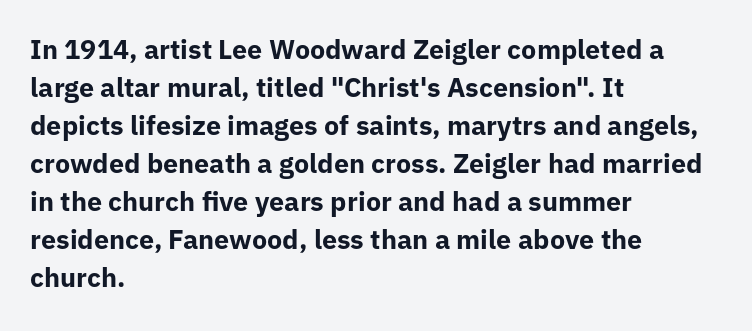
Q: Is the text bold? A: Yes.
Q: Is the text italic (slanted)? A: No, it is upright.
Q: Is the text underlined? A: No.
Q: How is the paragraph aligned? A: Left-aligned.
Q: Is the spacing between letters normal or unusually wide? A: Normal.
Q: Is the spacing between lines tight, normal or loose? A: Normal.
